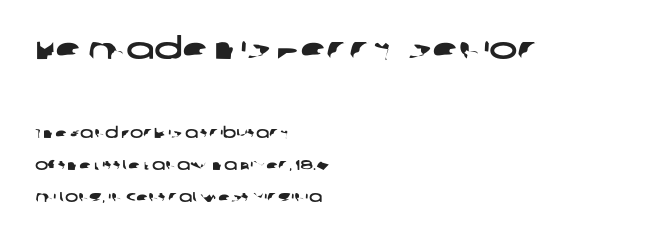
This sample uses a sans-serif face. Horizontal bands of white between lines are thick stripes. The emphasis by scale lands on block number one, above. Is this a fixed-width face? No — the glyphs have proportional, varying widths. Between one letter and the next there's only the usual sliver of space. Any mark beneath the type? The region is blank.
